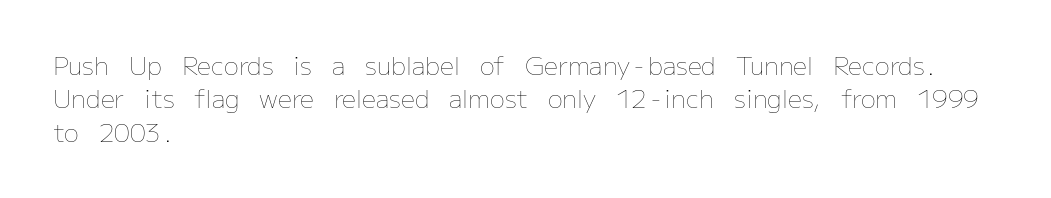
Q: Is the text bold? A: No.
Q: Is the text italic (slanted)? A: No, it is upright.
Q: Is the text underlined? A: No.
Q: How is the paragraph aligned? A: Left-aligned.
Q: Is the spacing between letters normal or unusually wide? A: Normal.
Q: Is the spacing between lines tight, normal or loose? A: Normal.
